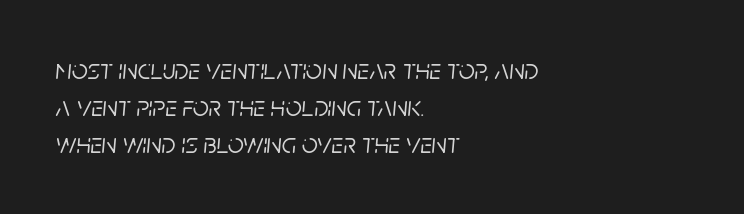
{"italic": "yes", "lean": "right", "slant_degrees": 5, "width": "normal", "stroke_contrast": "low", "x_height": "large", "monospaced": "no", "underline": "no", "align": "left", "line_spacing": "normal", "line_spacing_ratio": 1.33, "letter_spacing": "normal", "letter_spacing_em": 0.0, "glyph_px": 28}
